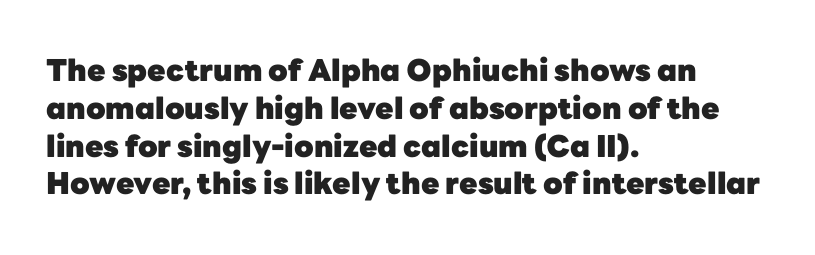
{"serif": "no", "italic": "no", "bold": "yes", "weight": "heavy", "width": "normal", "stroke_contrast": "low", "x_height": "medium", "monospaced": "no", "underline": "no", "align": "left", "line_spacing": "normal", "line_spacing_ratio": 1.26, "letter_spacing": "normal", "letter_spacing_em": 0.0, "glyph_px": 30}
